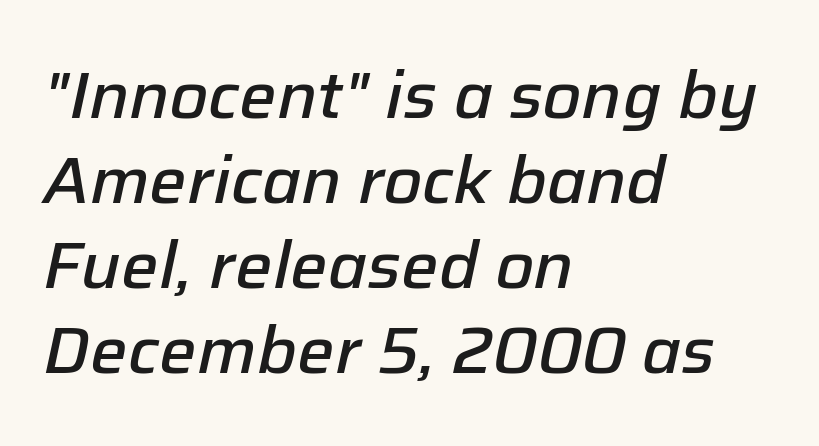
{"italic": "yes", "lean": "right", "slant_degrees": 12, "bold": "semi", "weight": "semibold", "width": "normal", "stroke_contrast": "low", "x_height": "medium", "monospaced": "no", "underline": "no", "align": "left", "line_spacing": "normal", "line_spacing_ratio": 1.29, "letter_spacing": "normal", "letter_spacing_em": 0.0, "glyph_px": 66}
